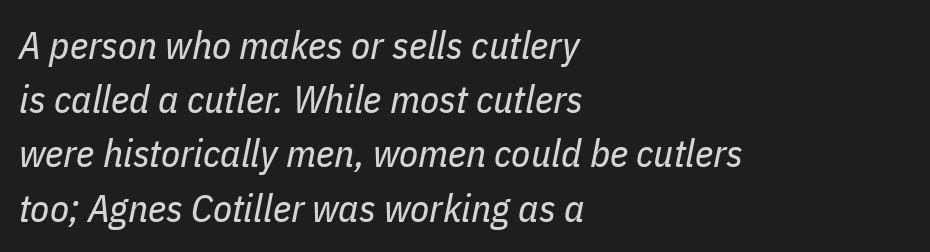
{"italic": "yes", "lean": "right", "slant_degrees": 11, "bold": "no", "weight": "regular", "width": "condensed", "stroke_contrast": "low", "x_height": "medium", "monospaced": "no", "underline": "no", "align": "left", "line_spacing": "normal", "line_spacing_ratio": 1.39, "letter_spacing": "normal", "letter_spacing_em": 0.0, "glyph_px": 39}
